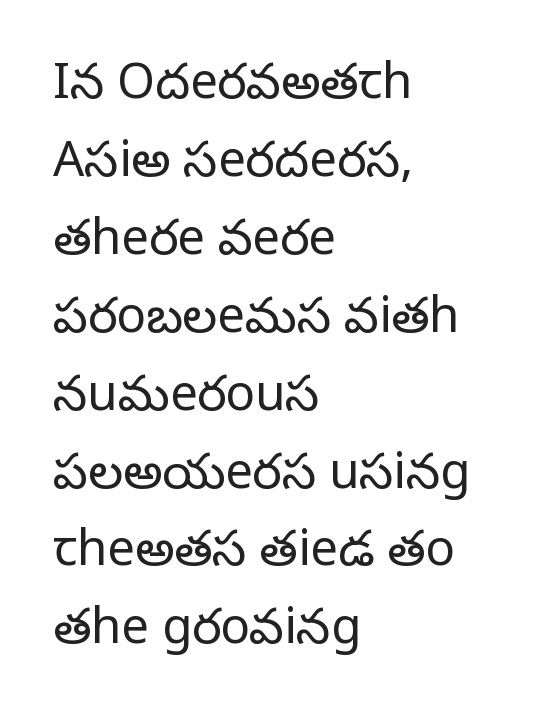
The image shows 49 px regular-weight serif type, upright; set left-aligned, normal line spacing (1.59x), normal letter spacing, not underlined; low stroke contrast and a large x-height.
